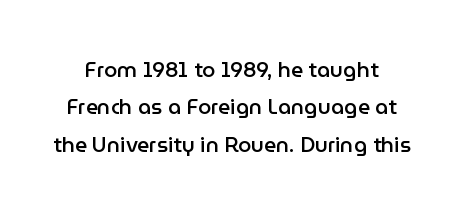
Honestly, the letter spacing is just normal — you wouldn't notice it. Italic? Not at all — the glyphs are vertical. As a designer I'd log this as weight 600, semibold. Letters rest on an invisible, unmarked baseline.
